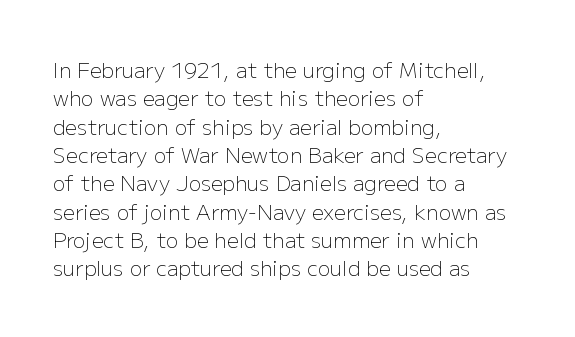
Q: Is the text bold? A: No.
Q: Is the text italic (slanted)? A: No, it is upright.
Q: Is the text underlined? A: No.
Q: How is the paragraph aligned? A: Left-aligned.
Q: Is the spacing between letters normal or unusually wide? A: Normal.
Q: Is the spacing between lines tight, normal or loose? A: Normal.
